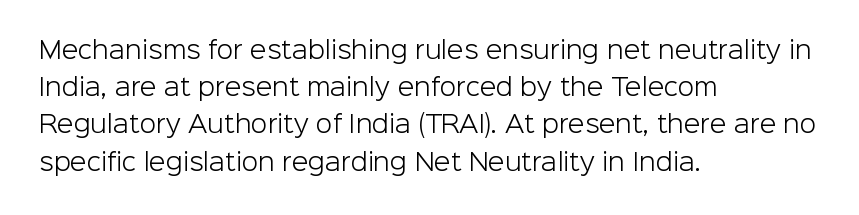
Q: Is the text bold? A: No.
Q: Is the text italic (slanted)? A: No, it is upright.
Q: Is the text underlined? A: No.
Q: How is the paragraph aligned? A: Left-aligned.
Q: Is the spacing between letters normal or unusually wide? A: Normal.
Q: Is the spacing between lines tight, normal or loose? A: Normal.
